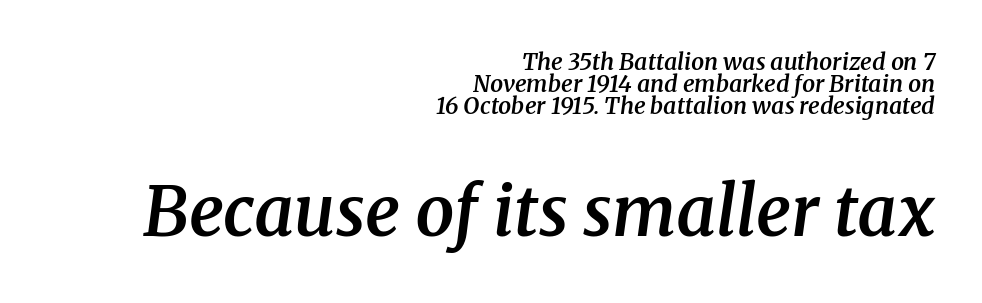
The image shows 69 px semibold serif type, italic (leaning right); set right-aligned, tight line spacing (0.96x), normal letter spacing, not underlined; the second (bottom) block is 3.0x larger; medium stroke contrast and a medium x-height.
